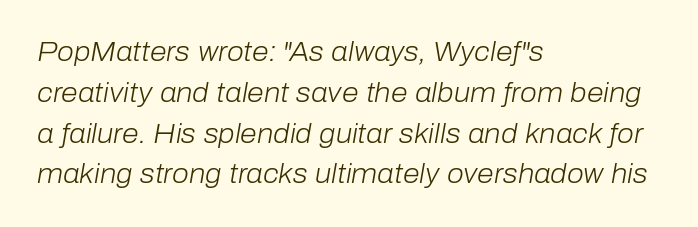
Q: Is the text bold? A: No.
Q: Is the text italic (slanted)? A: Yes, it leans right by about 10 degrees.
Q: Is the text underlined? A: No.
Q: How is the paragraph aligned? A: Left-aligned.
Q: Is the spacing between letters normal or unusually wide? A: Normal.
Q: Is the spacing between lines tight, normal or loose? A: Normal.
